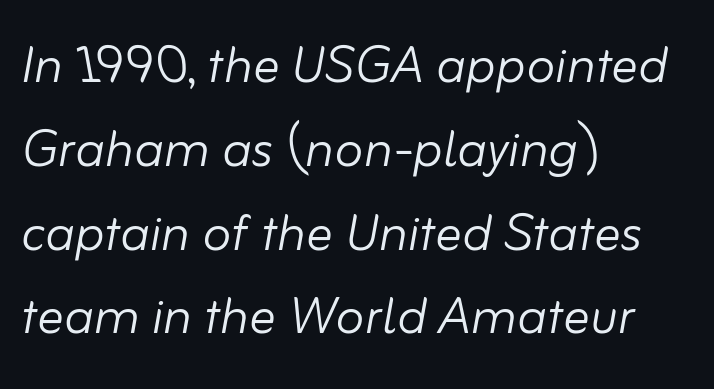
The image shows 66 px light type, italic (leaning right); set left-aligned, normal line spacing (1.27x), normal letter spacing, not underlined; low stroke contrast and a small x-height.
